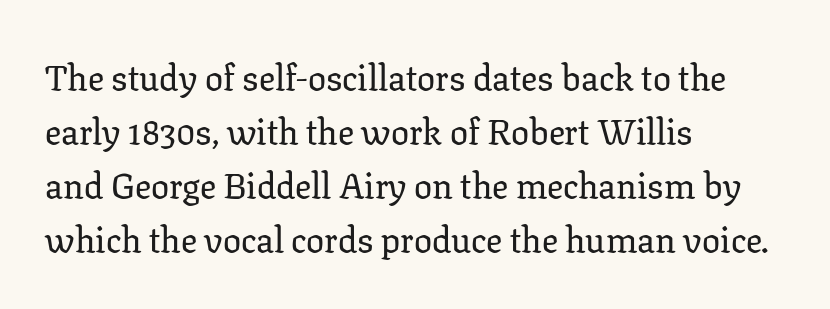
Where is the straight margin? On the left. Think of a printed novel: that variable character pitch is what you see here. Stroke terminals: seriffed. The passage shown is not underscored anywhere. Posture: vertical. Default kerning and tracking; the words read as compact shapes.
